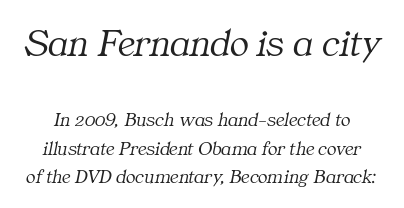
Here the first block reads like a headline and the second like body copy. Heaviness? Minimal to ordinary, like unemphasized prose. Descenders hang freely into open space. A typesetter would mark this as italic.
